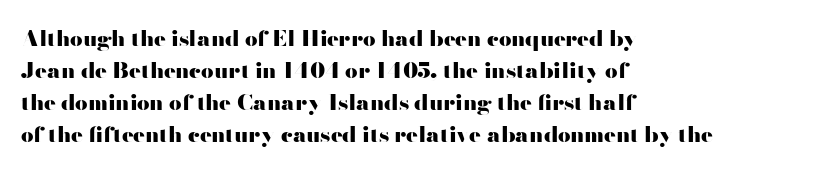
The image shows 22 px bold type, upright; set left-aligned, normal line spacing (1.45x), normal letter spacing, not underlined.
